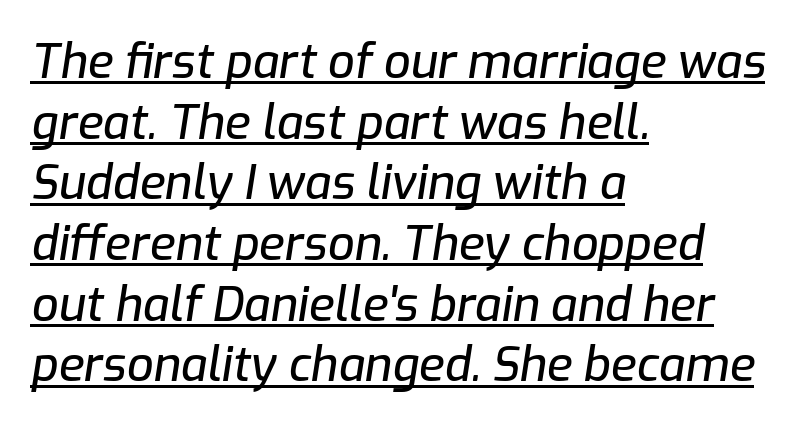
Q: Is the text italic (slanted)? A: Yes, it leans right by about 9 degrees.
Q: Is the text underlined? A: Yes.
Q: How is the paragraph aligned? A: Left-aligned.
Q: Is the spacing between letters normal or unusually wide? A: Normal.
Q: Is the spacing between lines tight, normal or loose? A: Normal.
Q: Width (condensed, normal, or wide)? A: Normal.
Q: Stroke contrast? A: Low.
Q: x-height? A: Medium.
Q: Monospaced? A: No.
